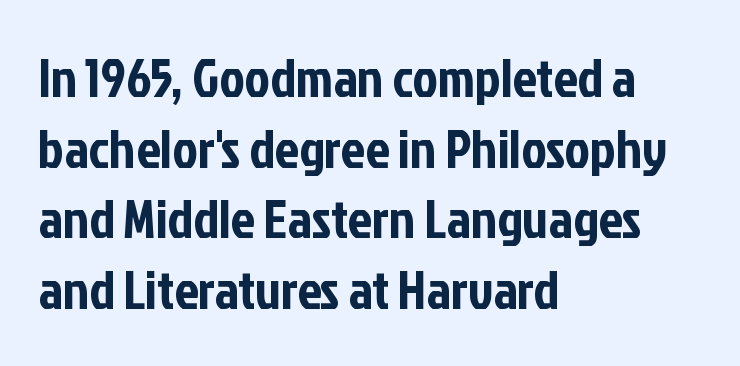
The image shows 54 px condensed sans-serif type, upright; set left-aligned, normal line spacing (1.31x), normal letter spacing, not underlined; low stroke contrast and a medium x-height.
